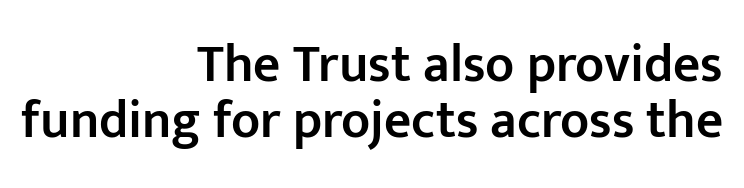
{"serif": "no", "italic": "no", "bold": "semi", "weight": "semibold", "width": "normal", "stroke_contrast": "low", "x_height": "medium", "monospaced": "no", "underline": "no", "align": "right", "line_spacing": "tight", "line_spacing_ratio": 1.06, "letter_spacing": "normal", "letter_spacing_em": 0.0, "glyph_px": 53}
